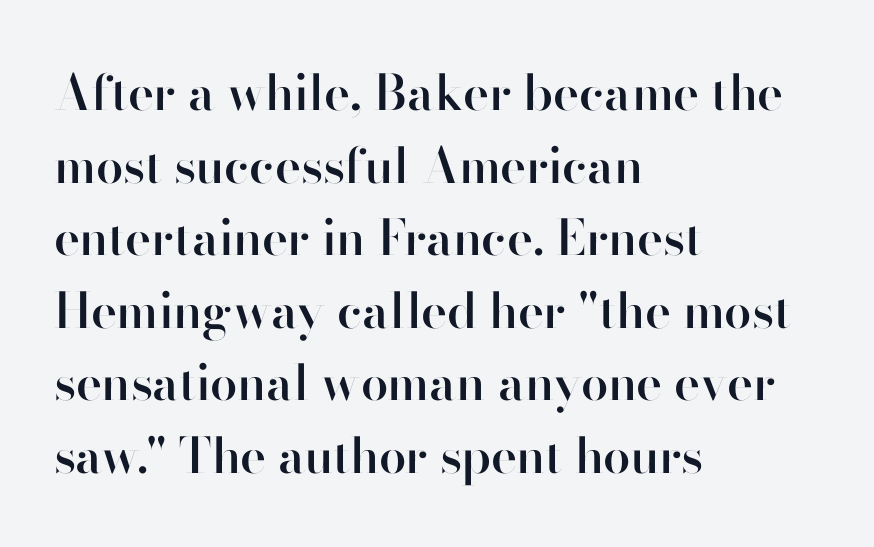
Q: Is the text bold? A: Semi-bold.
Q: Is the text italic (slanted)? A: No, it is upright.
Q: Is the typeface a serif or a sans-serif typeface? A: Sans-serif.
Q: Is the text underlined? A: No.
Q: How is the paragraph aligned? A: Left-aligned.
Q: Is the spacing between letters normal or unusually wide? A: Normal.
Q: Is the spacing between lines tight, normal or loose? A: Normal.
Q: Width (condensed, normal, or wide)? A: Normal.
Q: Stroke contrast? A: High.
Q: x-height? A: Small.
Q: Monospaced? A: No.
